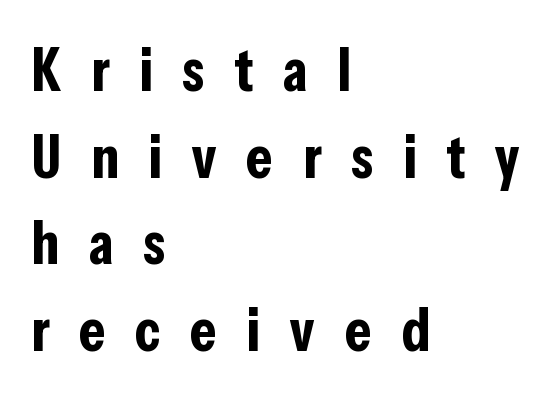
{"serif": "no", "italic": "no", "bold": "yes", "weight": "bold", "width": "condensed", "stroke_contrast": "low", "x_height": "medium", "monospaced": "no", "underline": "no", "align": "left", "line_spacing": "normal", "line_spacing_ratio": 1.42, "letter_spacing": "wide", "letter_spacing_em": 0.48, "glyph_px": 61}
